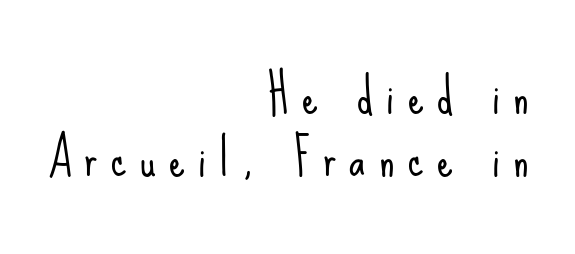
{"serif": "no", "italic": "no", "bold": "no", "weight": "light", "width": "condensed", "stroke_contrast": "low", "x_height": "small", "monospaced": "no", "underline": "no", "align": "right", "line_spacing": "normal", "line_spacing_ratio": 1.27, "letter_spacing": "wide", "letter_spacing_em": 0.27, "glyph_px": 50}
